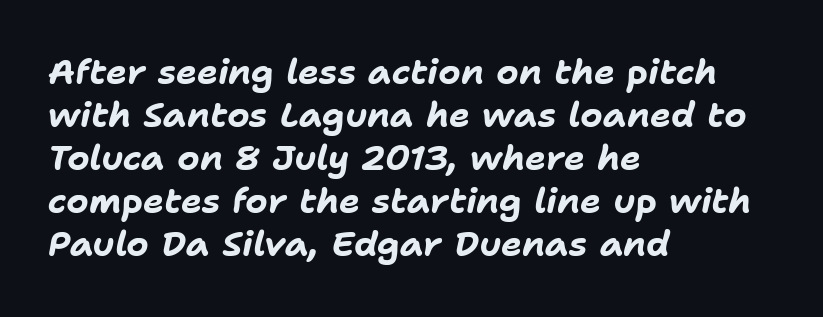
Q: Is the text bold? A: Yes.
Q: Is the text italic (slanted)? A: Yes, it leans right by about 11 degrees.
Q: Is the text underlined? A: No.
Q: How is the paragraph aligned? A: Left-aligned.
Q: Is the spacing between letters normal or unusually wide? A: Normal.
Q: Width (condensed, normal, or wide)? A: Normal.
Q: Stroke contrast? A: Low.
Q: x-height? A: Medium.
Q: Monospaced? A: No.
